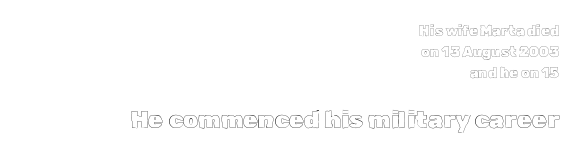
{"italic": "no", "underline": "no", "align": "right", "line_spacing": "normal", "line_spacing_ratio": 1.51, "letter_spacing": "normal", "letter_spacing_em": 0.0, "larger_block": "second", "size_ratio": 1.71, "glyph_px": 24}
